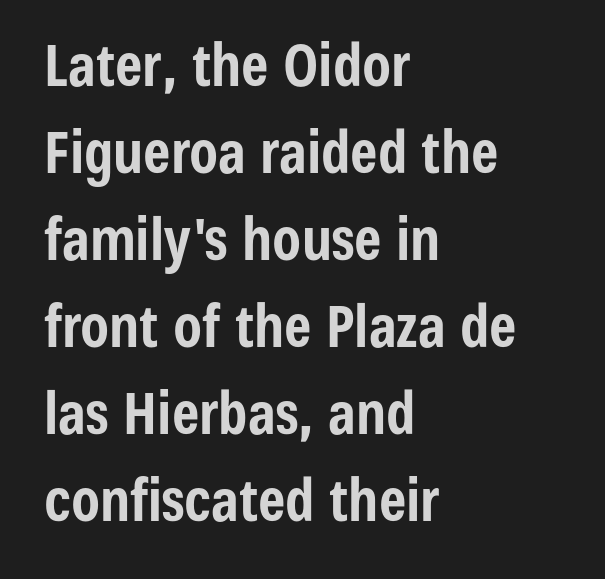
Chunky letters — that's bold for sure. Has an underline been added? It has not. Character widths vary here, with narrow letters taking less room than wide ones. Horizontal alignment here is leftward, the default for most running prose. Letterform terminals end flat and unadorned throughout the passage. Letter spacing: default.
